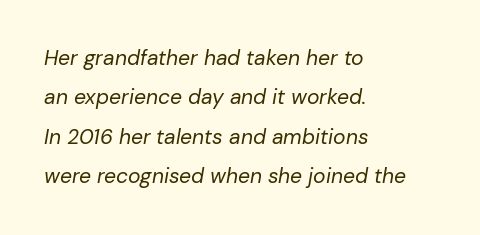
The image shows 21 px text type, italic (leaning right); set left-aligned, line spacing 1.88x, normal letter spacing, not underlined.
